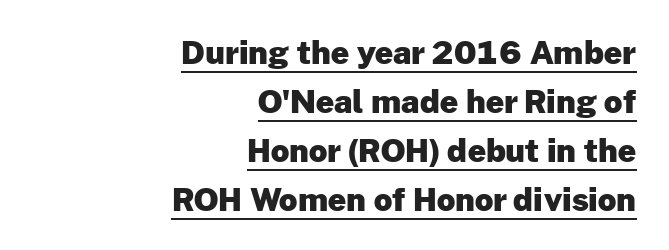
In terms of posture, this sample is upright. Look at the stroke-to-counter ratio: heavy, a bold. Each letter keeps its own natural width here, so spacing adapts to shape. Interline gaps are of average width in this sample.
